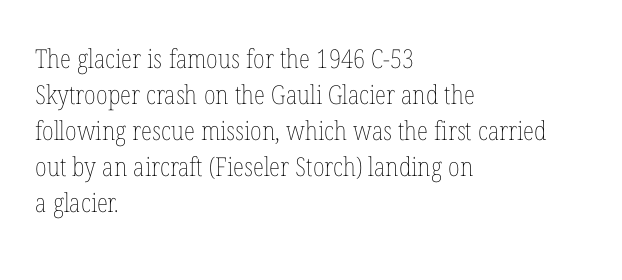
The characters are drawn with everyday or finer stroke widths. Line beginnings align vertically; line endings do not. Rule under the text: the space is simply empty. Words appear dense and cohesive because spacing is normal. Whoever set this chose a conventional vertical rhythm. Rendered with straight, roman letterforms.
